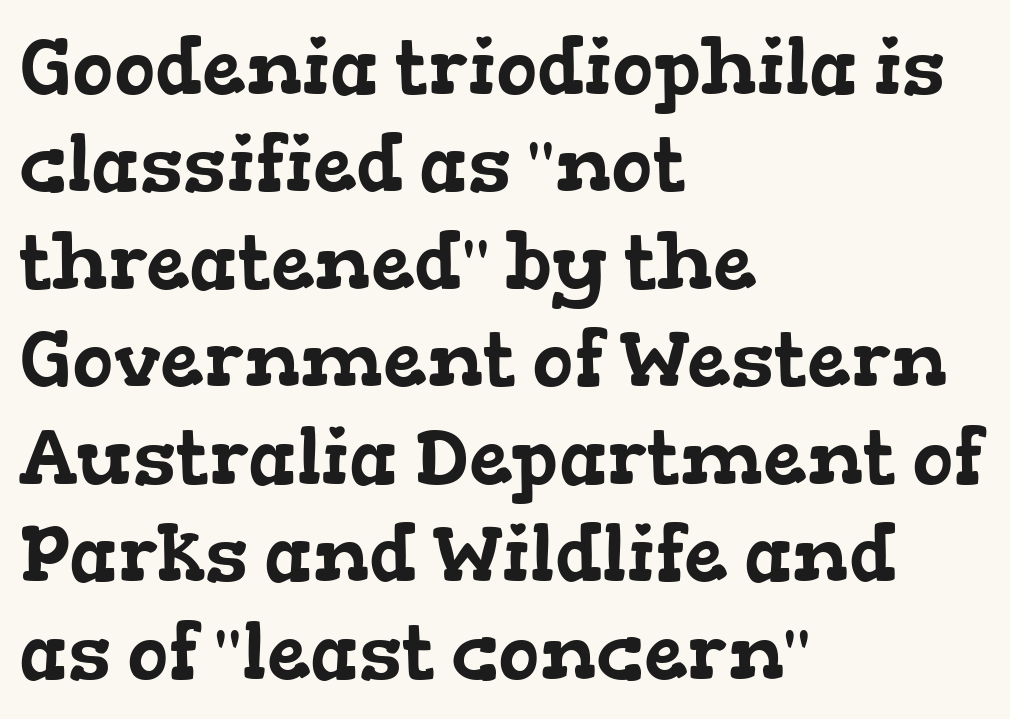
Q: Is the typeface a serif or a sans-serif typeface? A: Serif.
Q: Is the text underlined? A: No.
Q: How is the paragraph aligned? A: Left-aligned.
Q: Is the spacing between letters normal or unusually wide? A: Normal.
Q: Is the spacing between lines tight, normal or loose? A: Normal.
Q: Width (condensed, normal, or wide)? A: Wide.
Q: Stroke contrast? A: Low.
Q: x-height? A: Medium.
Q: Monospaced? A: No.
